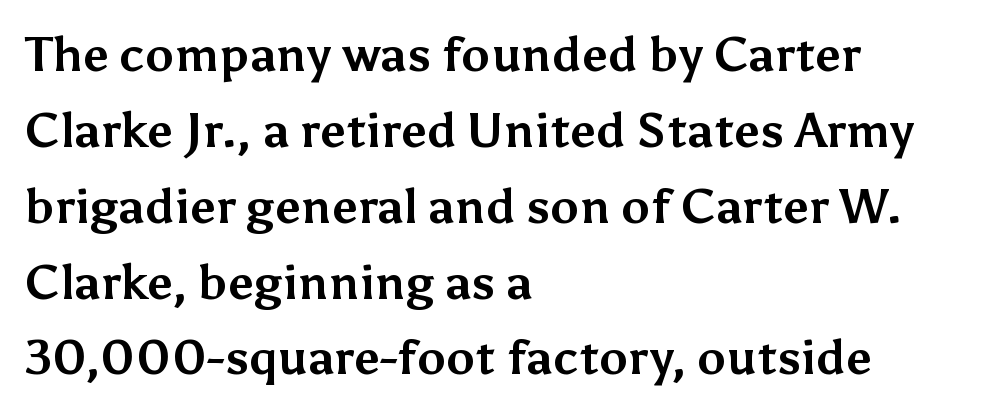
The image shows 48 px bold sans-serif type, upright; set left-aligned, normal line spacing (1.58x), normal letter spacing, not underlined; medium stroke contrast and a medium x-height.
